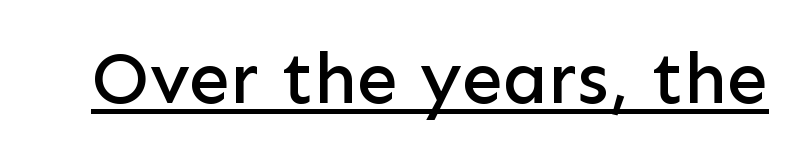
{"serif": "no", "italic": "no", "width": "normal", "stroke_contrast": "low", "x_height": "medium", "monospaced": "no", "underline": "yes", "letter_spacing": "normal", "letter_spacing_em": 0.0, "glyph_px": 74}
